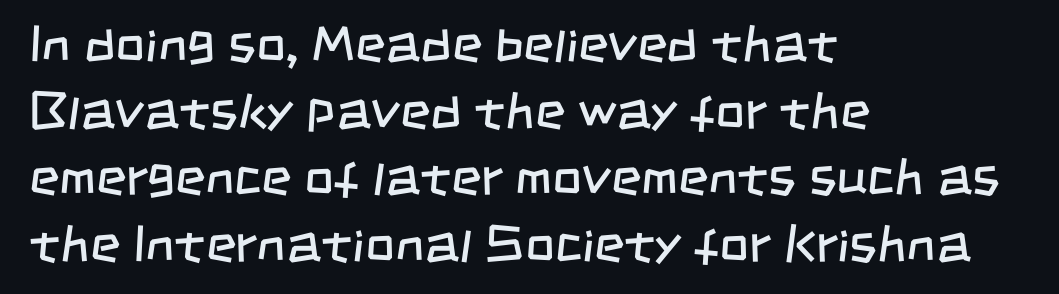
The string is rendered with underlining switched off. Leftover space on each line is placed entirely after the last word. Summary of vertical rhythm: regular, with standard interline spacing. Typographically, this falls in the sans-serif category.
